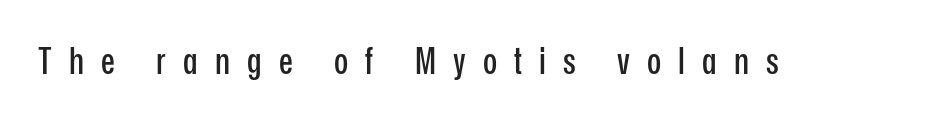
{"serif": "no", "italic": "no", "width": "condensed", "stroke_contrast": "low", "x_height": "medium", "monospaced": "no", "underline": "no", "letter_spacing": "wide", "letter_spacing_em": 0.46, "glyph_px": 37}
